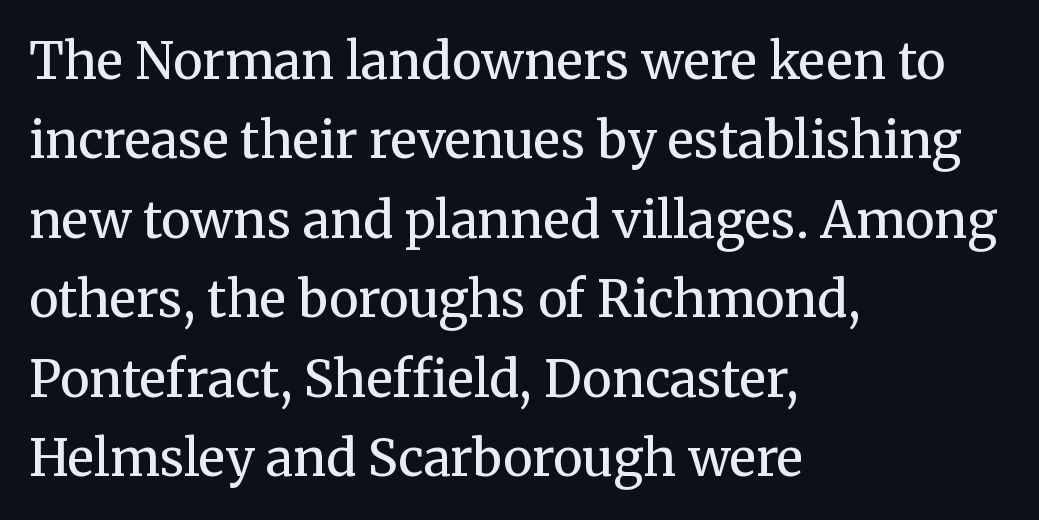
The image shows 50 px regular-weight serif type, upright; set left-aligned, normal line spacing (1.59x), normal letter spacing, not underlined; medium stroke contrast and a medium x-height.
